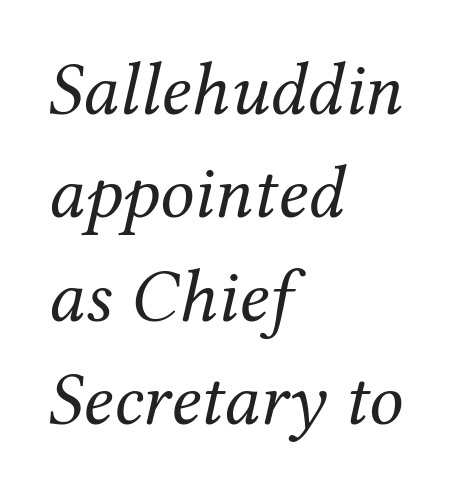
{"serif": "yes", "italic": "yes", "lean": "right", "slant_degrees": 12, "bold": "no", "weight": "regular", "width": "normal", "stroke_contrast": "medium", "x_height": "medium", "monospaced": "no", "underline": "no", "align": "left", "line_spacing": "normal", "line_spacing_ratio": 1.36, "letter_spacing": "normal", "letter_spacing_em": 0.0, "glyph_px": 76}
